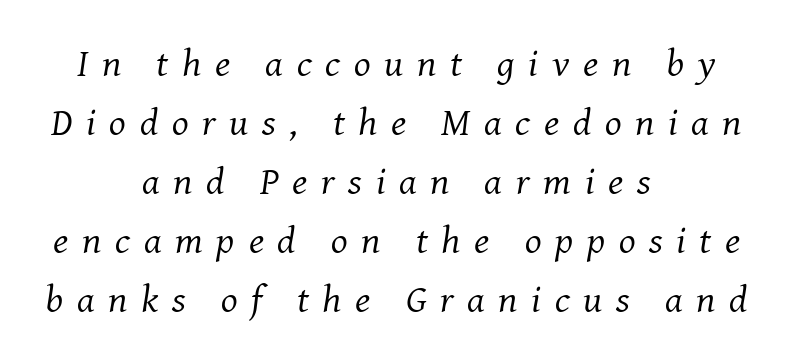
The image shows 39 px regular-weight serif type, italic (leaning right); set centered, normal line spacing (1.51x), unusually wide letter spacing (+0.35 em), not underlined; medium stroke contrast and a medium x-height.
